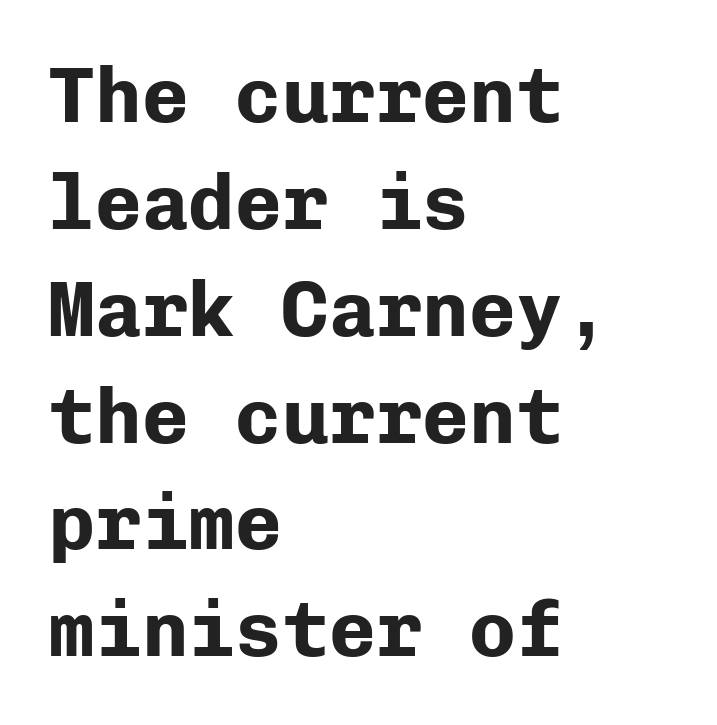
Layout note: lines flush left. Quick note: not italic, upright. This sample keeps an unexceptional amount of space between lines. Nobody touched the tracking dial on this one. This sample has the even, mechanical cadence of fixed-width lettering. The passage shown is emphatically bold.
